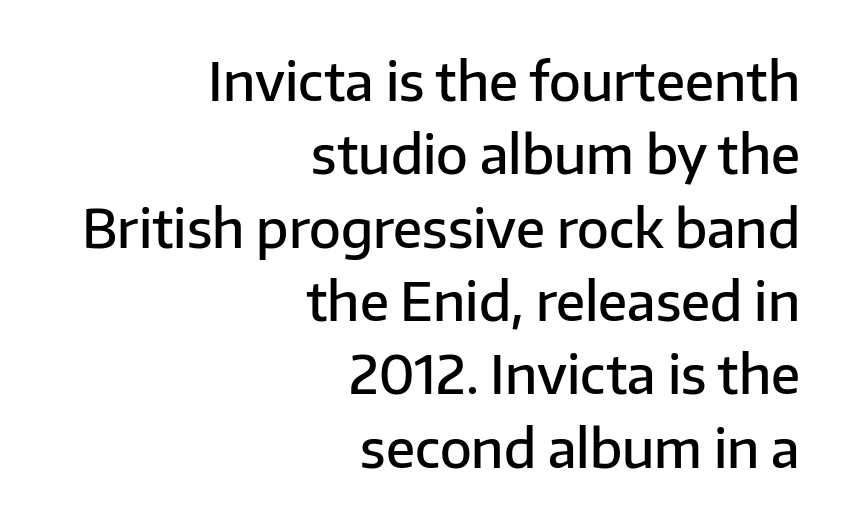
Vertical strokes here are truly vertical. Spacing between characters is what you'd get straight out of the box. Strokes here are thickened, but only to semibold level. Baseline-to-baseline distance is the conventional proportion of letter height. These lines stack with their right ends in a neat column.
